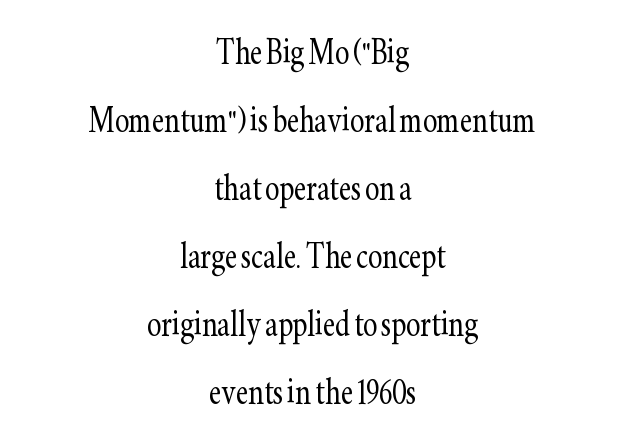
The image shows 43 px light, condensed serif type, upright; set centered, normal line spacing (1.58x), normal letter spacing, not underlined; low stroke contrast and a small x-height.
